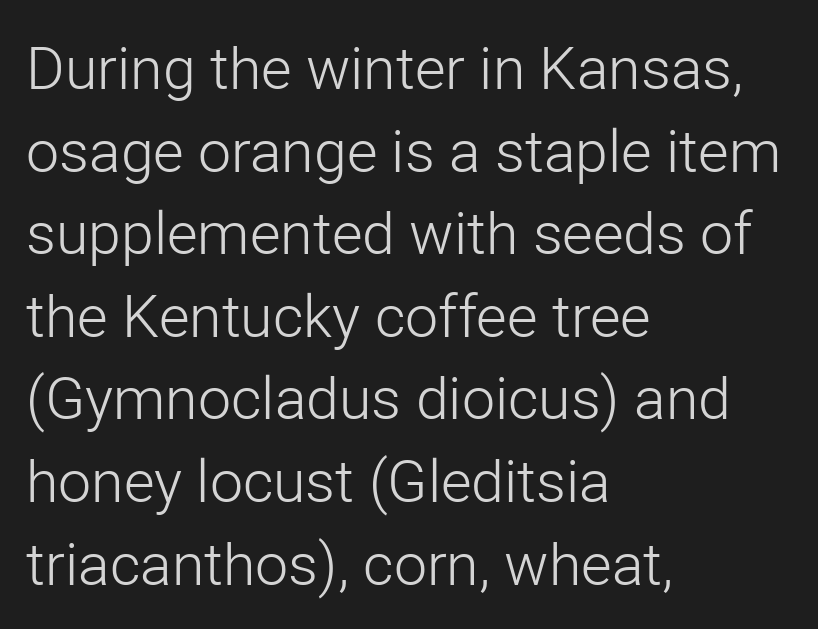
Honestly, there is no underline to notice here at all. The letterforms sit shoulder to shoulder at normal distance. Is this a heavy cut? Hardly; it is regular or lighter. Posture: upright roman. Proportional: the letters do not fall into vertical columns.
